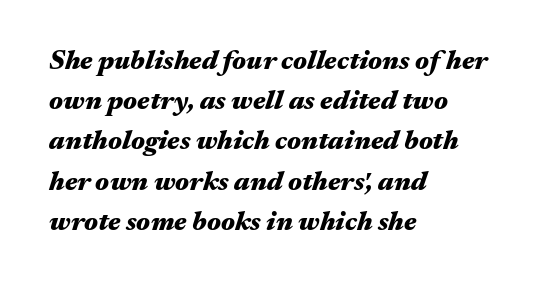
The image shows 27 px bold type, italic (leaning right); set left-aligned, normal line spacing (1.49x), normal letter spacing, not underlined.
